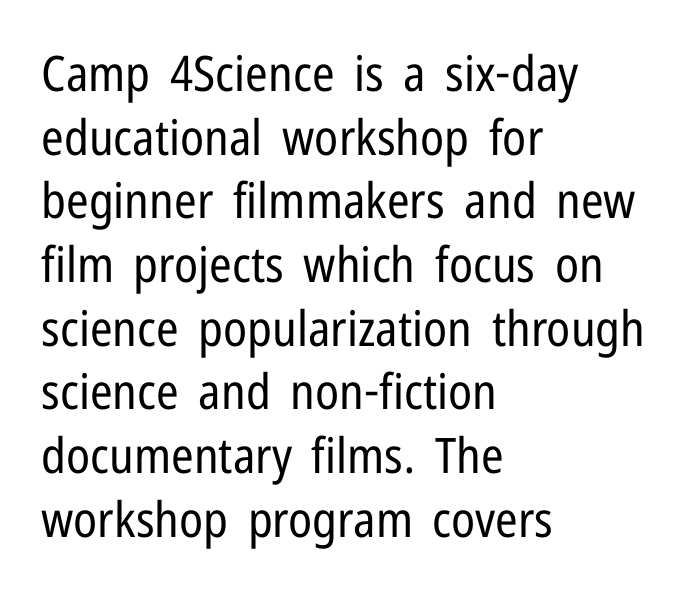
The image shows 49 px regular-weight, condensed sans-serif type, upright; set left-aligned, normal line spacing (1.3x), normal letter spacing, not underlined; low stroke contrast and a medium x-height.
